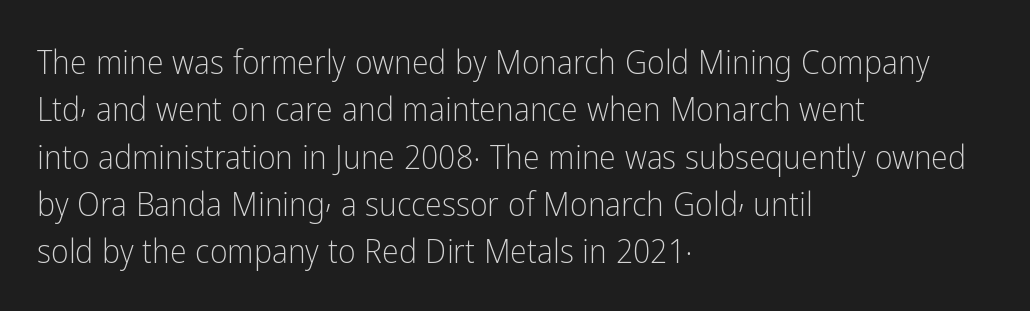
Glyph-to-glyph distance matches everyday printed text. You can tell it's not italic because the verticals are truly vertical. The passage shown stacks its lines at a standard gap. This is sans-serif lettering, the kind often seen on screens and signage.
